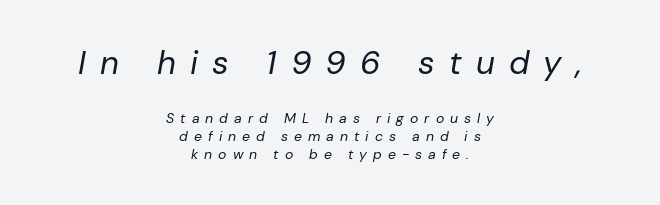
The image shows 33 px regular-weight type, italic (leaning right); set centered, normal line spacing (1.27x), unusually wide letter spacing (+0.43 em), not underlined; the first (top) block is 2.36x larger; low stroke contrast and a medium x-height.
